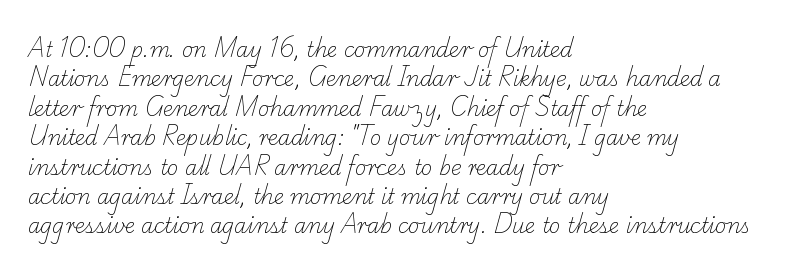
Is this a heavy cut? Hardly; it is regular or lighter. Notice how descenders clear the ascenders below comfortably — that's standard leading. Between one letter and the next there's only the usual sliver of space. The zone under the glyphs is completely vacant.
